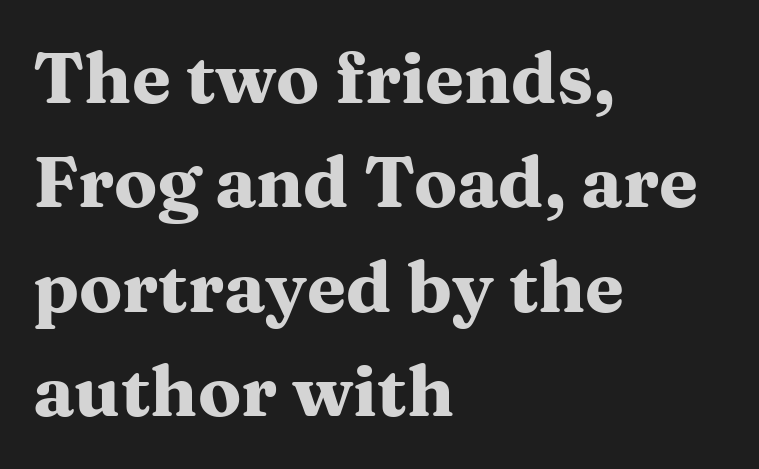
{"serif": "yes", "italic": "no", "bold": "yes", "weight": "heavy", "width": "wide", "stroke_contrast": "medium", "x_height": "medium", "monospaced": "no", "underline": "no", "align": "left", "line_spacing": "normal", "line_spacing_ratio": 1.47, "letter_spacing": "normal", "letter_spacing_em": 0.0, "glyph_px": 71}
